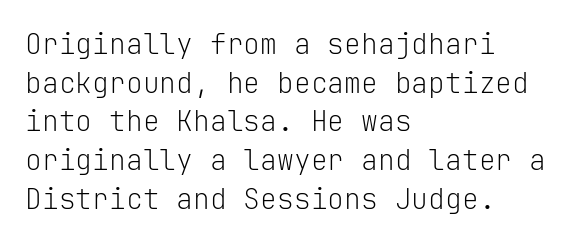
{"serif": "no", "italic": "no", "bold": "no", "weight": "light", "width": "normal", "stroke_contrast": "low", "x_height": "medium", "monospaced": "yes", "underline": "no", "align": "left", "line_spacing": "normal", "line_spacing_ratio": 1.38, "letter_spacing": "normal", "letter_spacing_em": 0.0, "glyph_px": 28}
